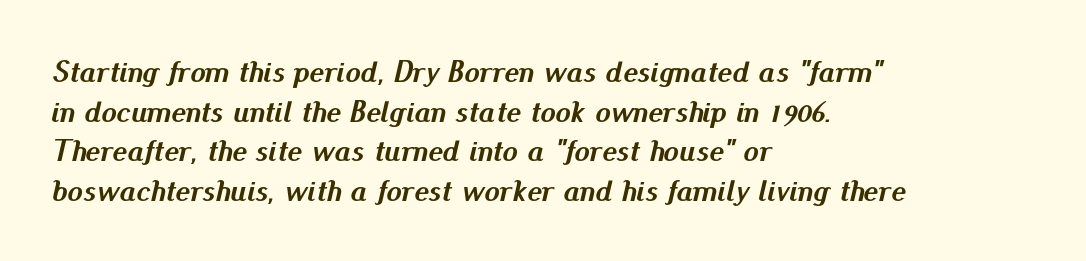
{"italic": "yes", "lean": "right", "slant_degrees": 13, "bold": "yes", "weight": "semibold", "width": "normal", "stroke_contrast": "medium", "x_height": "small", "monospaced": "no", "underline": "no", "align": "left", "line_spacing": "normal", "line_spacing_ratio": 1.28, "letter_spacing": "normal", "letter_spacing_em": 0.0, "glyph_px": 31}
